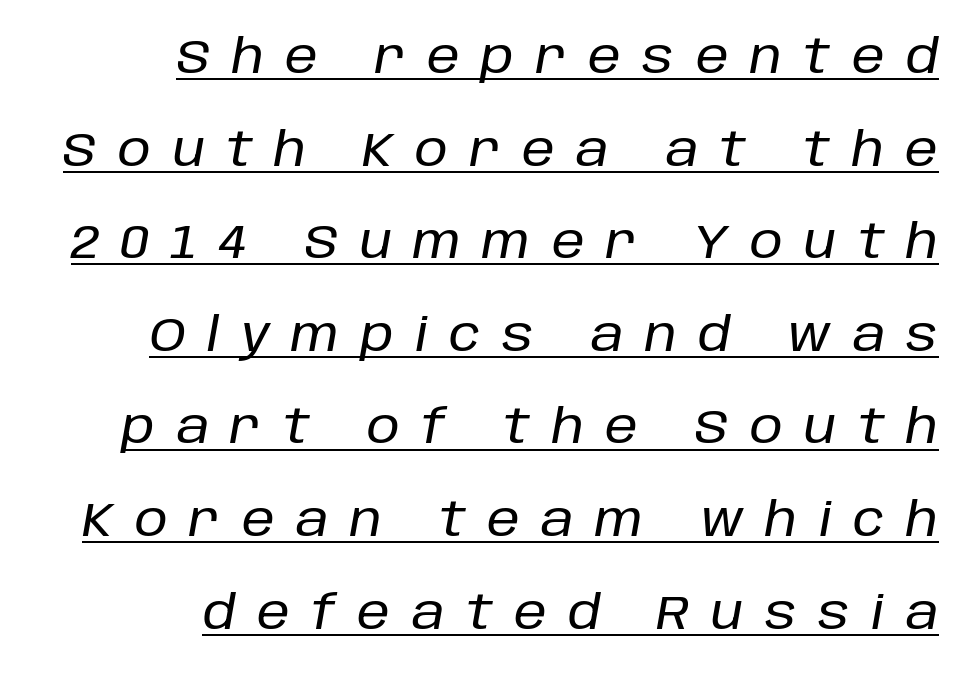
The image shows 47 px text type, italic (leaning right); set right-aligned, loose line spacing (1.97x), unusually wide letter spacing (+0.46 em), underlined; low stroke contrast and a large x-height.
